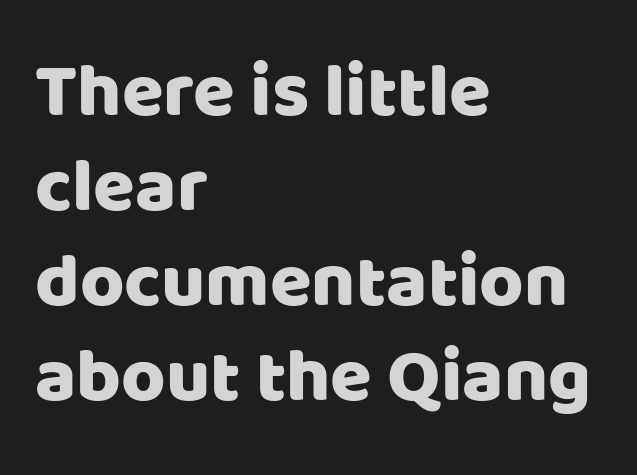
{"serif": "no", "italic": "no", "width": "normal", "stroke_contrast": "low", "x_height": "large", "monospaced": "no", "underline": "no", "align": "left", "line_spacing": "normal", "line_spacing_ratio": 1.25, "letter_spacing": "normal", "letter_spacing_em": 0.0, "glyph_px": 76}
